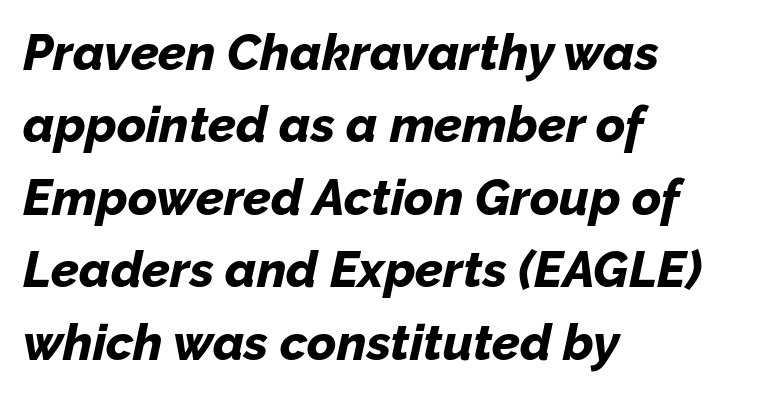
{"italic": "yes", "lean": "right", "slant_degrees": 12, "bold": "yes", "weight": "bold", "width": "normal", "stroke_contrast": "low", "x_height": "medium", "monospaced": "no", "underline": "no", "align": "left", "line_spacing": "normal", "line_spacing_ratio": 1.45, "letter_spacing": "normal", "letter_spacing_em": 0.0, "glyph_px": 50}
